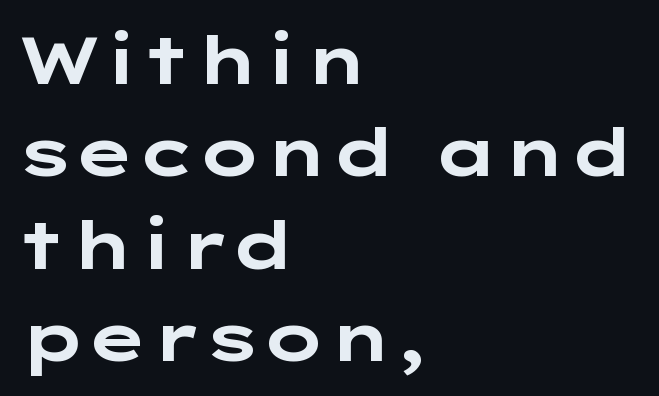
The image shows 67 px bold, wide sans-serif type, upright; set left-aligned, normal line spacing (1.38x), normal letter spacing, not underlined; low stroke contrast and a medium x-height.
